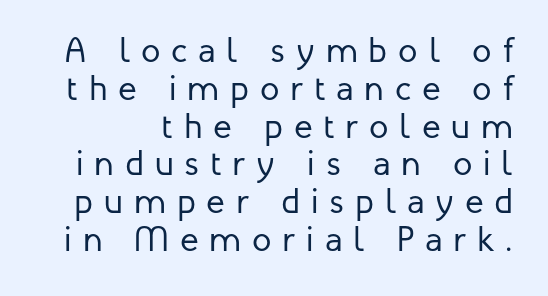
{"serif": "no", "italic": "no", "bold": "no", "weight": "regular", "width": "normal", "stroke_contrast": "low", "x_height": "medium", "monospaced": "no", "underline": "no", "line_spacing": "tight", "line_spacing_ratio": 1.08, "letter_spacing": "wide", "letter_spacing_em": 0.31, "glyph_px": 35}
